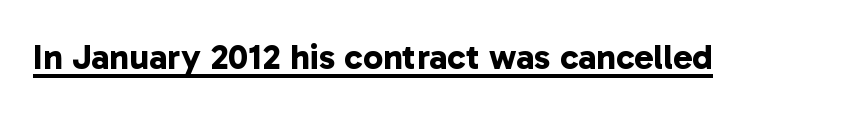
The image shows 36 px bold sans-serif type; set normal letter spacing, underlined; low stroke contrast and a medium x-height.
